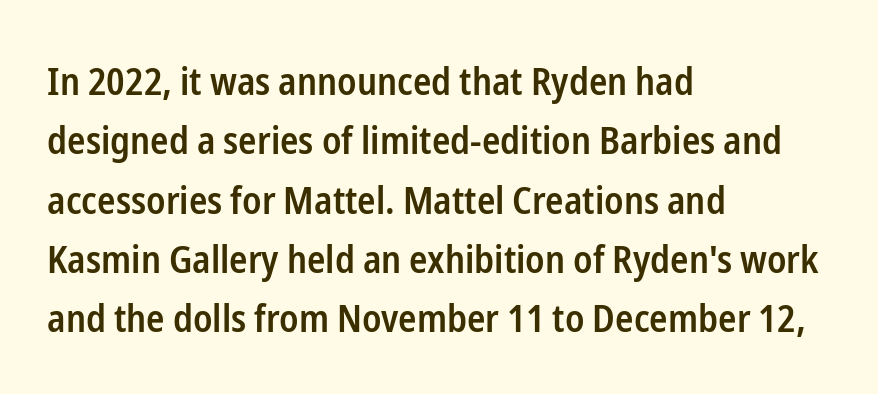
{"serif": "no", "italic": "no", "bold": "semi", "weight": "semibold", "width": "condensed", "stroke_contrast": "low", "x_height": "medium", "monospaced": "no", "underline": "no", "align": "left", "line_spacing": "normal", "line_spacing_ratio": 1.56, "letter_spacing": "normal", "letter_spacing_em": 0.0, "glyph_px": 38}
